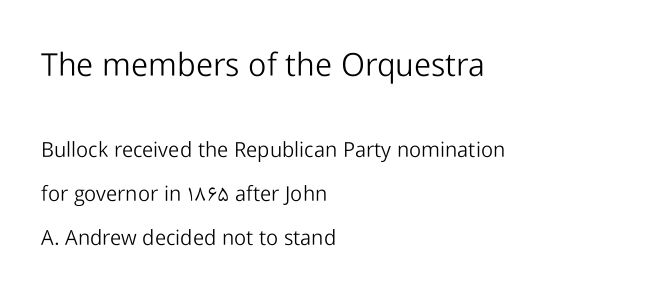
The image shows 32 px light sans-serif type, upright; set left-aligned, loose line spacing (2.1x), normal letter spacing, not underlined; the first (top) block is 1.52x larger; low stroke contrast and a medium x-height.
